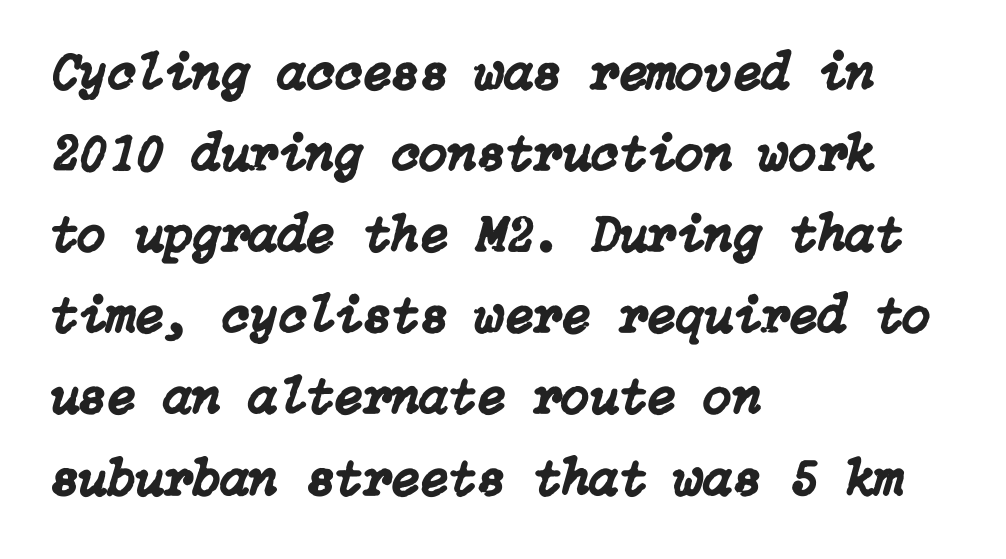
These lines are set flush left with a ragged right edge. A normal amount of white space separates one row of letters from the next. If you drew a line through each stem, it would be angled. In terms of letterspacing, this is plain default setting.
